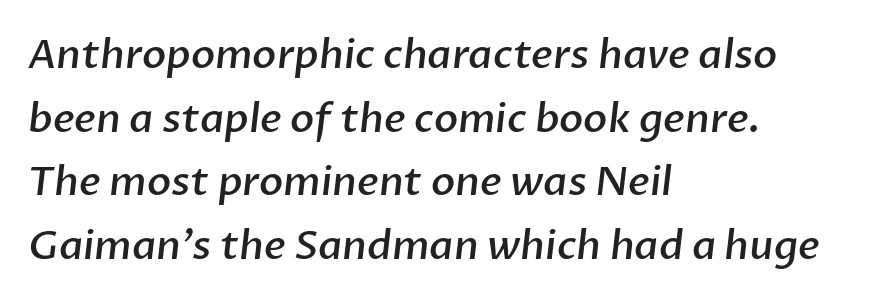
The image shows 40 px semibold sans-serif type; set left-aligned, normal line spacing (1.59x), normal letter spacing, not underlined; low stroke contrast and a medium x-height.
